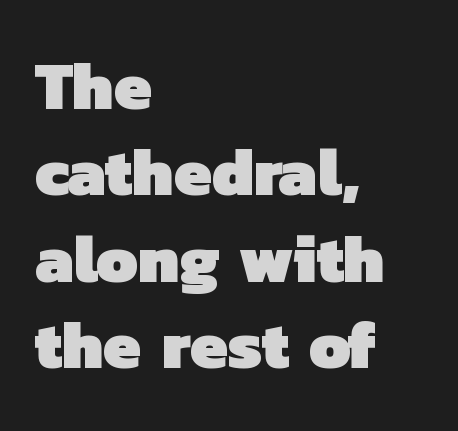
{"serif": "no", "bold": "yes", "weight": "heavy", "width": "normal", "stroke_contrast": "low", "x_height": "medium", "monospaced": "no", "underline": "no", "align": "left", "line_spacing": "normal", "line_spacing_ratio": 1.29, "letter_spacing": "normal", "letter_spacing_em": 0.0, "glyph_px": 67}
